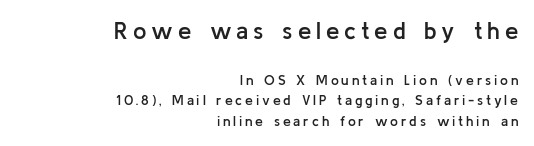
Q: Is the text bold? A: Semi-bold.
Q: Is the text italic (slanted)? A: No, it is upright.
Q: Is the text underlined? A: No.
Q: How is the paragraph aligned? A: Right-aligned.
Q: Is the spacing between letters normal or unusually wide? A: Unusually wide.
Q: Is the spacing between lines tight, normal or loose? A: Normal.
Q: Which block of text is set in a larger size, the first (top) or the second (bottom)? A: The first (top) one.
